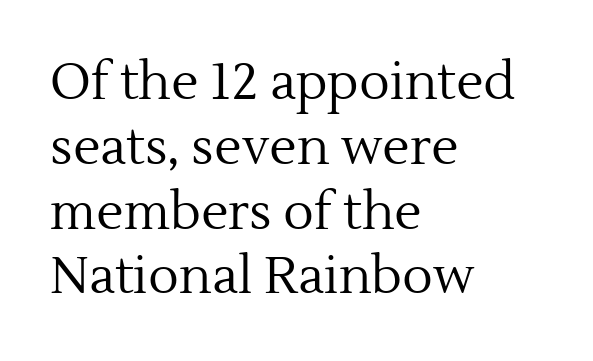
Q: Is the text bold? A: No.
Q: Is the text italic (slanted)? A: No, it is upright.
Q: Is the typeface a serif or a sans-serif typeface? A: Serif.
Q: Is the text underlined? A: No.
Q: How is the paragraph aligned? A: Left-aligned.
Q: Is the spacing between letters normal or unusually wide? A: Normal.
Q: Is the spacing between lines tight, normal or loose? A: Normal.
Q: Width (condensed, normal, or wide)? A: Normal.
Q: x-height? A: Medium.
Q: Monospaced? A: No.
